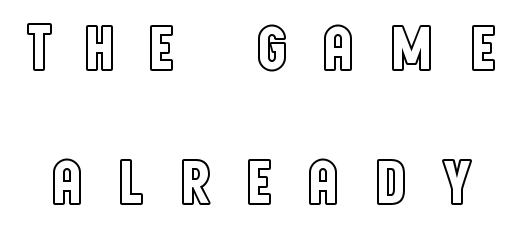
The letters are spread apart with noticeably loose tracking. Quick note: not italic, upright. The passage shown is typed in a proportional face where columns would drift. The line-height multiplier appears high, well above default. Descender tails drop into unmarked territory.
